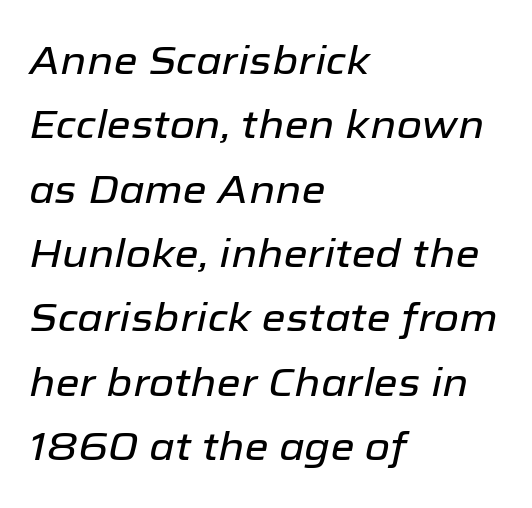
The words here are not underlined. Posture: slanted. Looks like regular typesetting: each glyph gets only the width it needs. This sample uses plain, unmodified letter spacing.
